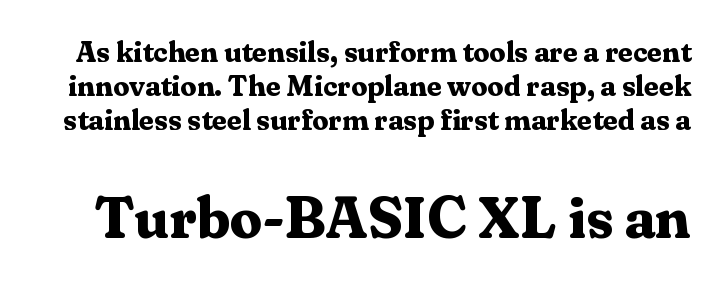
Proportional: the letters do not fall into vertical columns. No word sits above an underline. Tracking here is standard; glyphs follow each other at the usual distance. Unlike italic type, these characters show no tilt at all. Is this a sans? No — the strokes have serifs.
